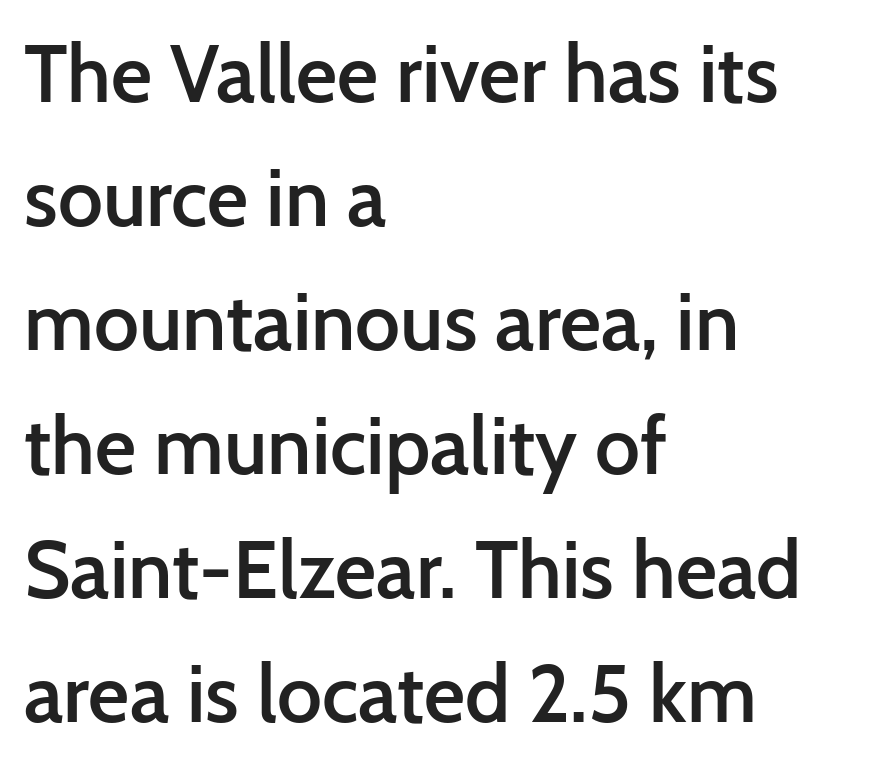
{"serif": "no", "italic": "no", "bold": "semi", "weight": "semibold", "width": "normal", "stroke_contrast": "low", "x_height": "medium", "monospaced": "no", "underline": "no", "align": "left", "line_spacing": "normal", "line_spacing_ratio": 1.55, "letter_spacing": "normal", "letter_spacing_em": 0.0, "glyph_px": 80}
